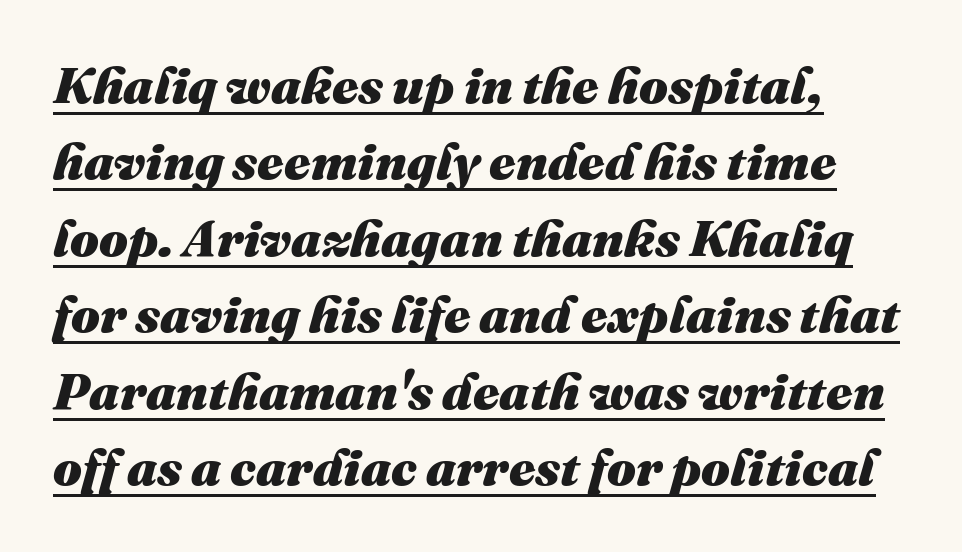
The lines in this sample share a left origin and differ only in where they stop. The line-height multiplier appears to be the usual default. Underline: present. The type is set solid horizontally, with unmodified tracking. The rendering uses natural spacing where letterforms have individual widths.
